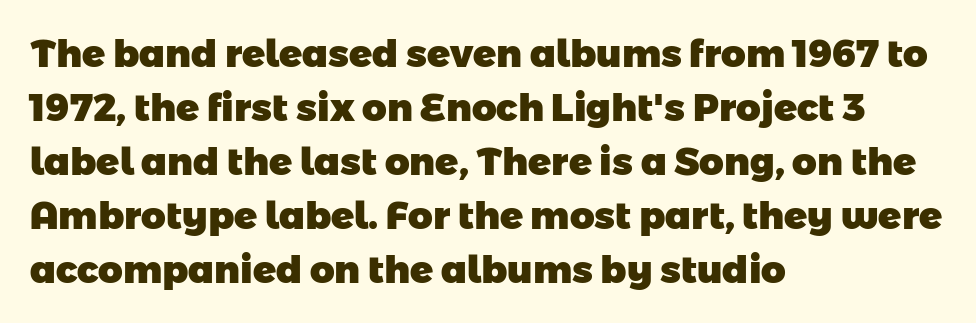
The image shows 38 px heavy sans-serif type; set left-aligned, normal line spacing (1.42x), normal letter spacing, not underlined; low stroke contrast and a medium x-height.
